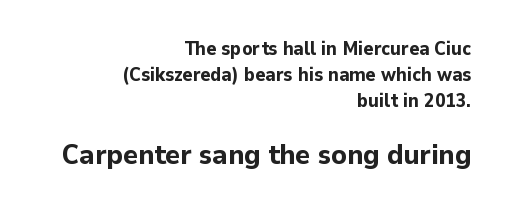
Q: Is the text bold? A: Yes.
Q: Is the text italic (slanted)? A: No, it is upright.
Q: Is the typeface a serif or a sans-serif typeface? A: Sans-serif.
Q: Is the text underlined? A: No.
Q: How is the paragraph aligned? A: Right-aligned.
Q: Is the spacing between letters normal or unusually wide? A: Normal.
Q: Is the spacing between lines tight, normal or loose? A: Normal.
Q: Which block of text is set in a larger size, the first (top) or the second (bottom)? A: The second (bottom) one.
Q: Width (condensed, normal, or wide)? A: Normal.
Q: Stroke contrast? A: Low.
Q: x-height? A: Medium.
Q: Monospaced? A: No.
